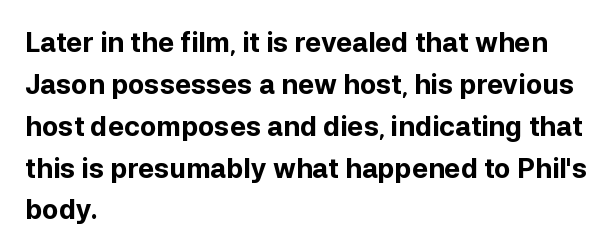
The face used here has the dense, thick strokes of a bold. Students, observe: this is what conventionally led text looks like. Notice how the stems are strictly vertical — no italics here. The setting favours the left margin, as ordinary paragraphs usually do.
